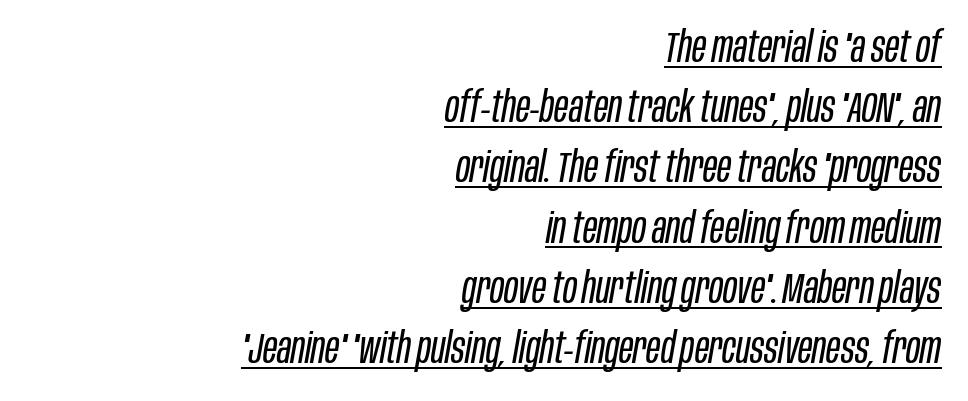
The lettering is marked with a stroke running underneath it. The font's italic variant was chosen for this text. Is this a fixed-width face? No — the glyphs have proportional, varying widths. Regarding leading, the lines here are spaced in the standard way.
